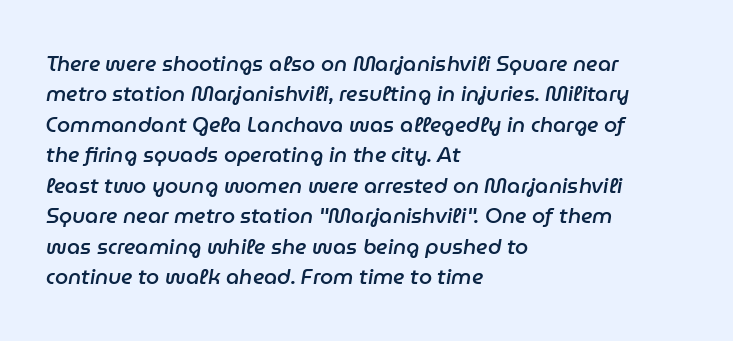
The space directly below the letters is spotless. Typeset ragged right — the left edge is the straight one. This sample keeps an unexceptional amount of space between lines. Look at the stroke-to-counter ratio: somewhat heavy, a semibold. These lines keep a tight, regular rhythm from letter to letter. Looking at the ascenders, they clearly lean.
